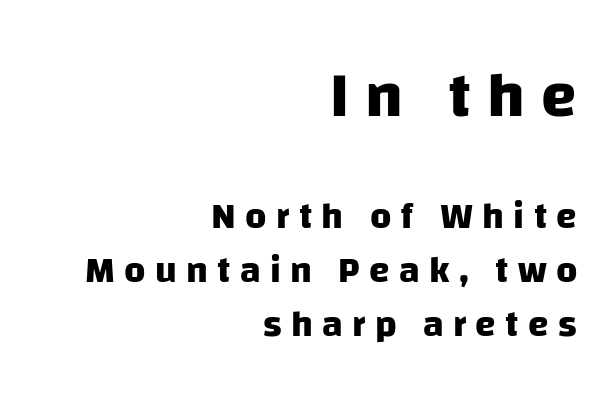
{"serif": "no", "bold": "yes", "weight": "heavy", "width": "normal", "stroke_contrast": "low", "x_height": "large", "monospaced": "no", "underline": "no", "align": "right", "line_spacing": "normal", "line_spacing_ratio": 1.46, "letter_spacing": "wide", "letter_spacing_em": 0.25, "larger_block": "first", "size_ratio": 1.73, "glyph_px": 64}
